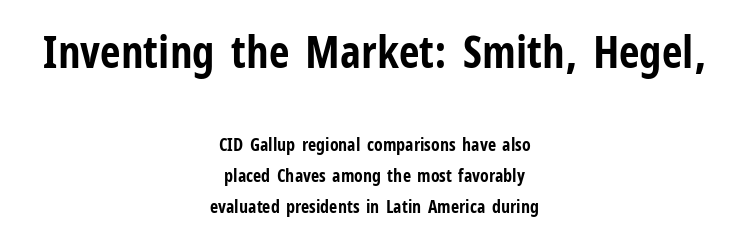
Q: Is the text bold? A: Yes.
Q: Is the text italic (slanted)? A: No, it is upright.
Q: Is the typeface a serif or a sans-serif typeface? A: Sans-serif.
Q: Is the text underlined? A: No.
Q: How is the paragraph aligned? A: Centered.
Q: Is the spacing between letters normal or unusually wide? A: Normal.
Q: Is the spacing between lines tight, normal or loose? A: Normal.
Q: Which block of text is set in a larger size, the first (top) or the second (bottom)? A: The first (top) one.
Q: Width (condensed, normal, or wide)? A: Condensed.
Q: Stroke contrast? A: Low.
Q: x-height? A: Medium.
Q: Monospaced? A: No.
